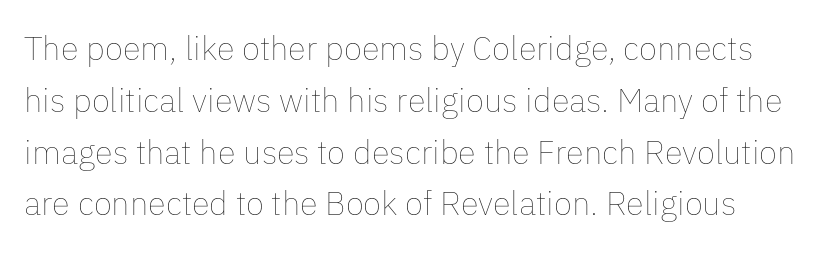
The image shows 33 px thin type, upright; set normal line spacing (1.57x), normal letter spacing, not underlined; low stroke contrast and a medium x-height.
